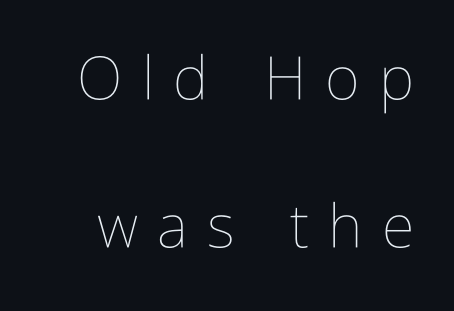
The image shows 60 px thin, condensed type, upright; set loose line spacing (2.46x), unusually wide letter spacing (+0.32 em), not underlined; low stroke contrast and a medium x-height.
